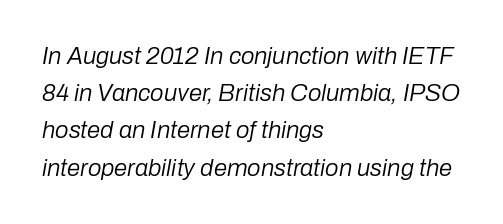
Q: Is the text bold? A: No.
Q: Is the text italic (slanted)? A: Yes, it leans right by about 10 degrees.
Q: Is the text underlined? A: No.
Q: How is the paragraph aligned? A: Left-aligned.
Q: Is the spacing between letters normal or unusually wide? A: Normal.
Q: Is the spacing between lines tight, normal or loose? A: Normal.
